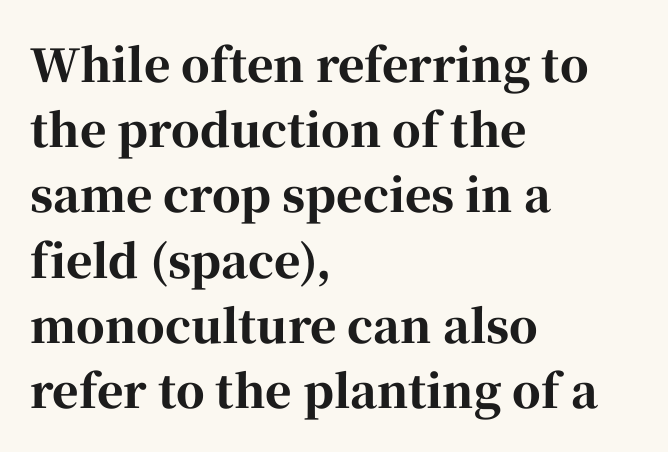
The image shows 45 px bold serif type, upright; set left-aligned, normal line spacing (1.45x), normal letter spacing, not underlined; high stroke contrast and a medium x-height.
